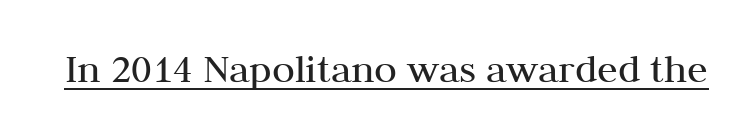
{"serif": "yes", "italic": "no", "bold": "no", "weight": "regular", "width": "normal", "stroke_contrast": "medium", "x_height": "medium", "monospaced": "no", "underline": "yes", "letter_spacing": "normal", "letter_spacing_em": 0.0, "glyph_px": 42}
